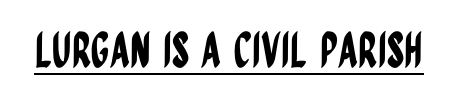
The image shows 48 px condensed sans-serif type, upright; set normal letter spacing, underlined; low stroke contrast and a large x-height.
